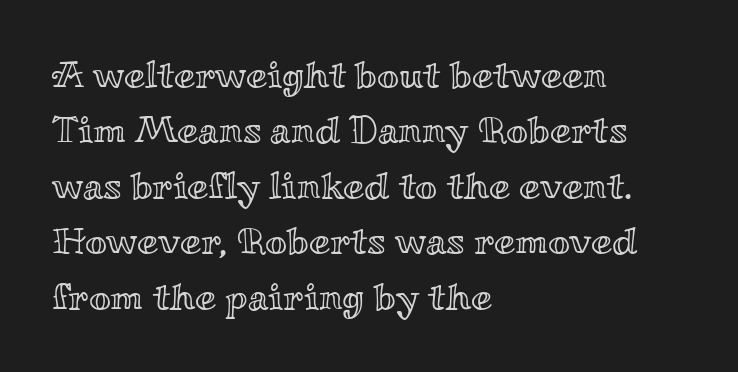
The image shows 38 px wide type, upright; set left-aligned, normal line spacing (1.46x), normal letter spacing, not underlined; a small x-height.
